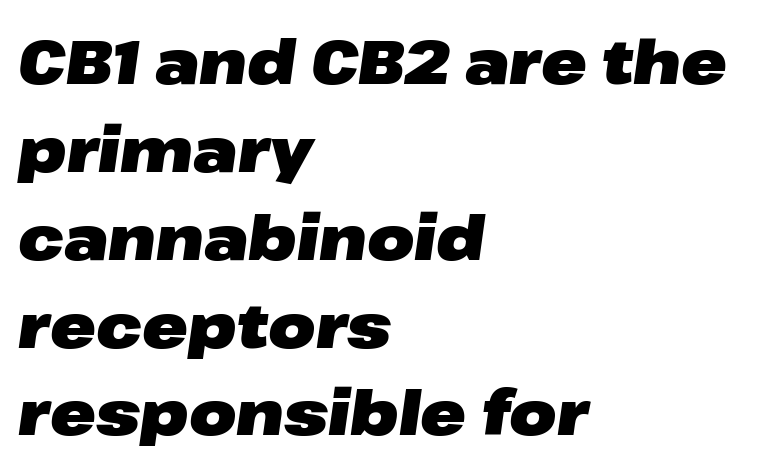
Look at the tracking — it's just the regular setting, nothing added. The line-height multiplier appears to be the usual default. Set as a true bold cut, around the 700 mark. If you drew a line through each stem, it would be angled.
